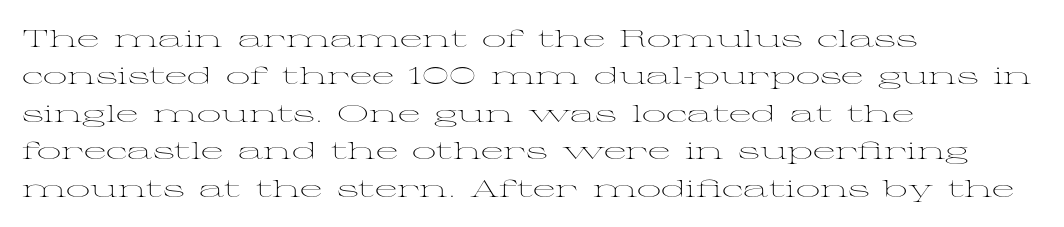
{"italic": "no", "bold": "no", "underline": "no", "align": "left", "line_spacing": "normal", "line_spacing_ratio": 1.56, "letter_spacing": "normal", "letter_spacing_em": 0.0, "glyph_px": 24}
